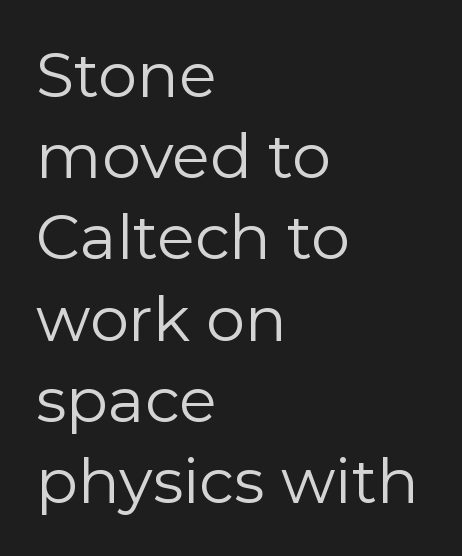
The image shows 62 px regular-weight sans-serif type, upright; set left-aligned, normal line spacing (1.31x), normal letter spacing, not underlined; low stroke contrast and a medium x-height.
